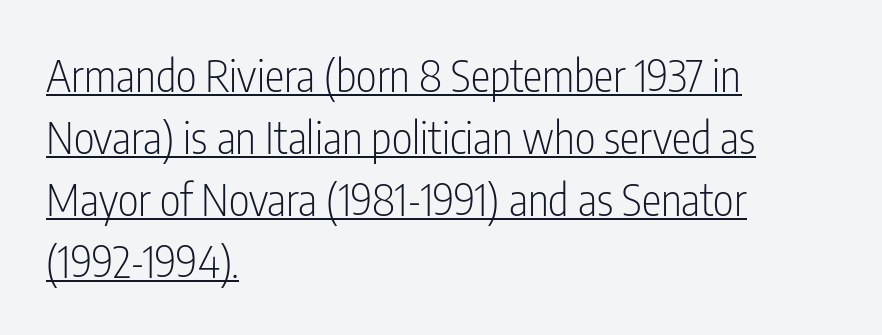
In terms of posture, this sample is upright. The lines are quadded left. No extra tracking has been applied to these lines. Stroke mass is kept to a normal reading level or below. This sample has the flowing, uneven cadence of proportional lettering.
